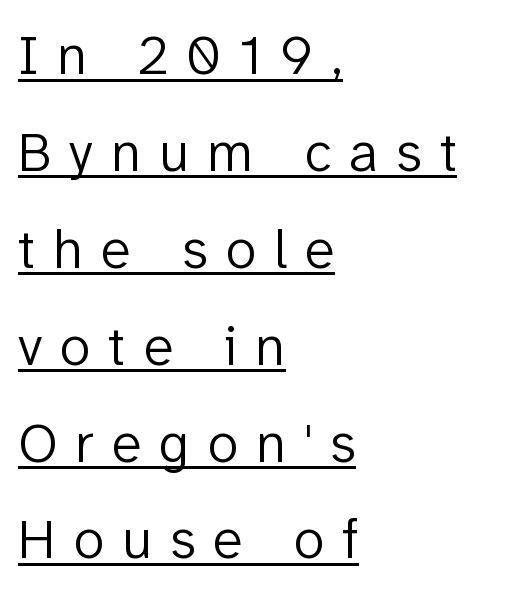
Q: Is the text bold? A: No.
Q: Is the text italic (slanted)? A: No, it is upright.
Q: Is the typeface a serif or a sans-serif typeface? A: Sans-serif.
Q: Is the text underlined? A: Yes.
Q: How is the paragraph aligned? A: Left-aligned.
Q: Is the spacing between letters normal or unusually wide? A: Unusually wide.
Q: Width (condensed, normal, or wide)? A: Normal.
Q: Stroke contrast? A: Low.
Q: x-height? A: Medium.
Q: Monospaced? A: No.
